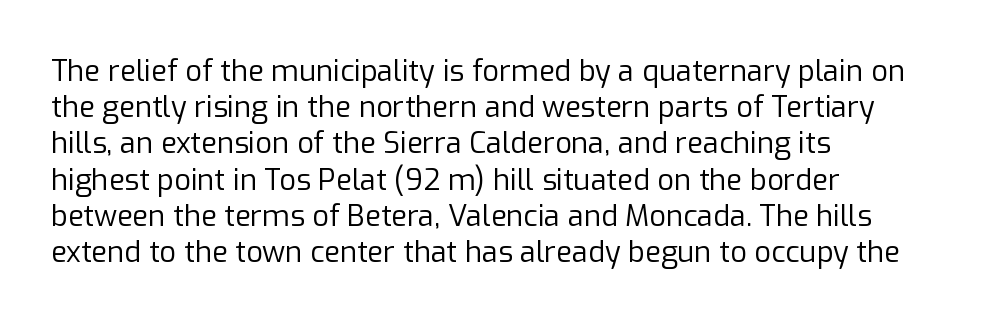
{"serif": "no", "italic": "no", "bold": "no", "weight": "regular", "width": "normal", "stroke_contrast": "low", "x_height": "medium", "monospaced": "no", "underline": "no", "align": "left", "line_spacing": "normal", "line_spacing_ratio": 1.25, "letter_spacing": "normal", "letter_spacing_em": 0.0, "glyph_px": 29}
